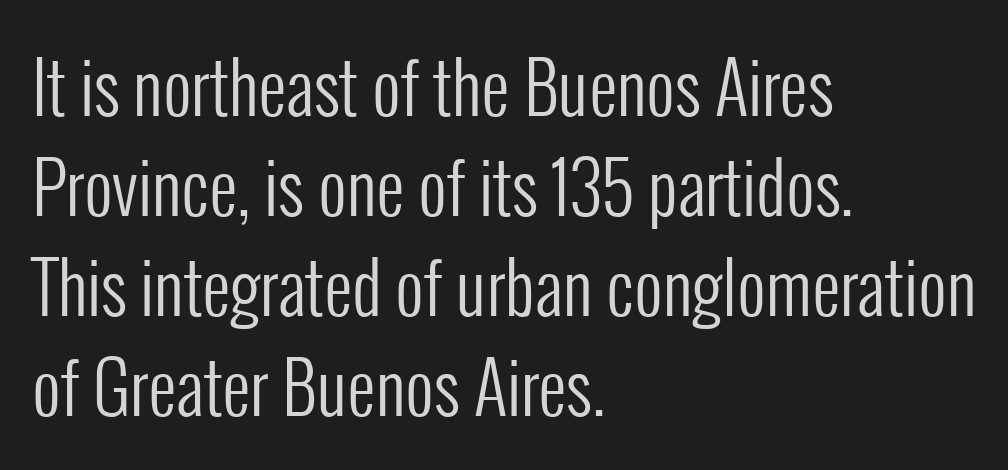
Q: Is the text bold? A: No.
Q: Is the text italic (slanted)? A: No, it is upright.
Q: Is the typeface a serif or a sans-serif typeface? A: Sans-serif.
Q: Is the text underlined? A: No.
Q: How is the paragraph aligned? A: Left-aligned.
Q: Is the spacing between letters normal or unusually wide? A: Normal.
Q: Is the spacing between lines tight, normal or loose? A: Normal.
Q: Width (condensed, normal, or wide)? A: Condensed.
Q: Stroke contrast? A: Low.
Q: x-height? A: Medium.
Q: Monospaced? A: No.
